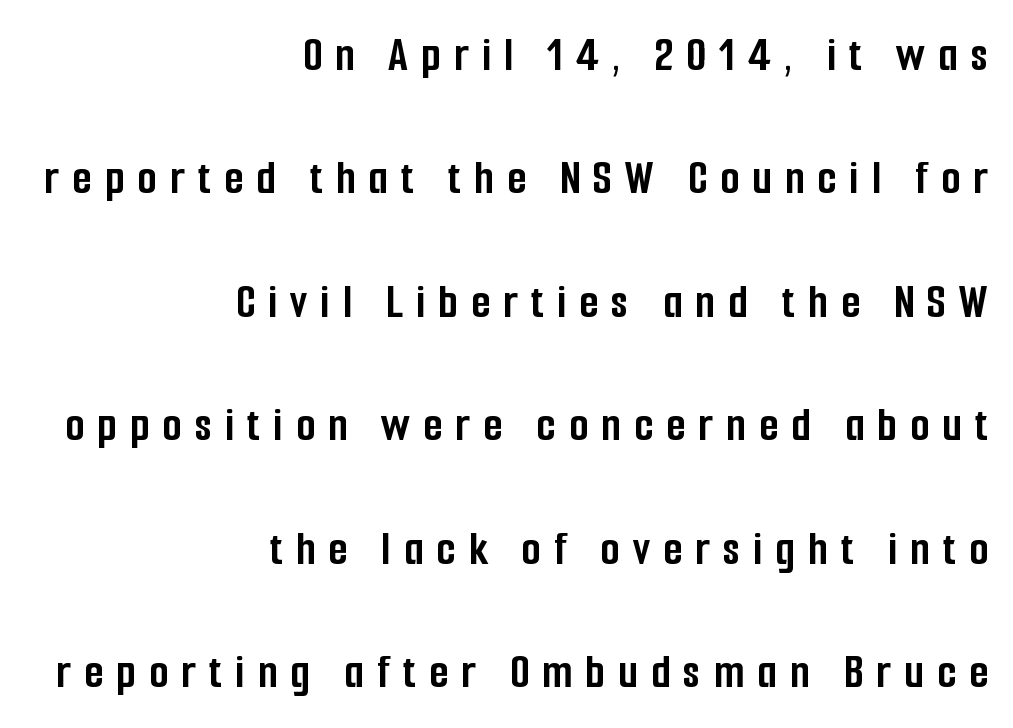
Q: Is the text bold? A: Yes.
Q: Is the text italic (slanted)? A: No, it is upright.
Q: Is the typeface a serif or a sans-serif typeface? A: Sans-serif.
Q: Is the text underlined? A: No.
Q: How is the paragraph aligned? A: Right-aligned.
Q: Is the spacing between letters normal or unusually wide? A: Unusually wide.
Q: Is the spacing between lines tight, normal or loose? A: Loose.
Q: Width (condensed, normal, or wide)? A: Condensed.
Q: Stroke contrast? A: Low.
Q: x-height? A: Medium.
Q: Monospaced? A: No.
